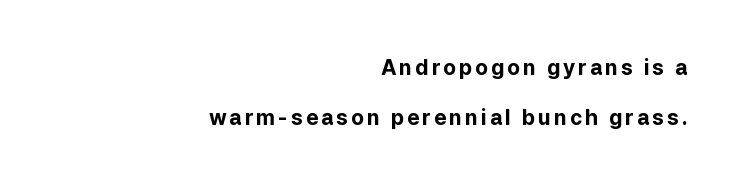
The image shows 21 px bold type, upright; set right-aligned, loose line spacing (2.39x), not underlined.
